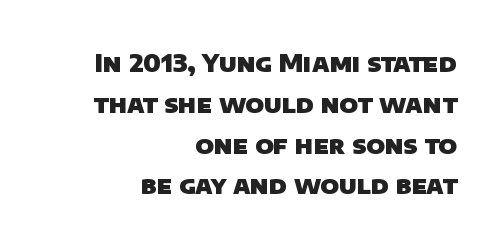
The image shows 24 px bold type; set right-aligned, normal line spacing (1.7x), normal letter spacing, not underlined.
